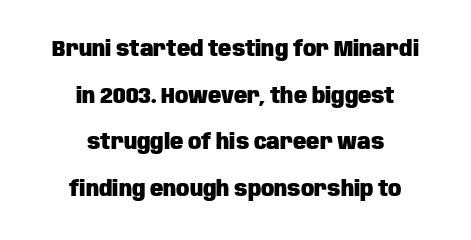
The image shows 22 px bold type, upright; set centered, loose line spacing (2.12x), normal letter spacing, not underlined.
